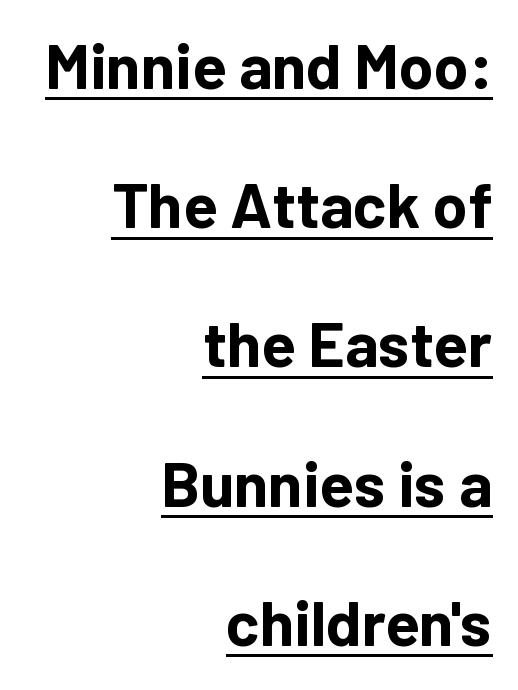
{"serif": "no", "italic": "no", "bold": "yes", "weight": "bold", "width": "normal", "stroke_contrast": "low", "x_height": "medium", "monospaced": "no", "underline": "yes", "align": "right", "line_spacing": "loose", "line_spacing_ratio": 2.21, "letter_spacing": "normal", "letter_spacing_em": 0.0, "glyph_px": 63}
